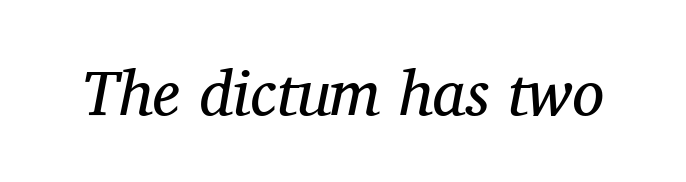
Q: Is the text bold? A: No.
Q: Is the text italic (slanted)? A: Yes, it leans right by about 11 degrees.
Q: Is the typeface a serif or a sans-serif typeface? A: Serif.
Q: Is the text underlined? A: No.
Q: Is the spacing between letters normal or unusually wide? A: Normal.
Q: Width (condensed, normal, or wide)? A: Normal.
Q: Stroke contrast? A: Medium.
Q: x-height? A: Medium.
Q: Monospaced? A: No.
